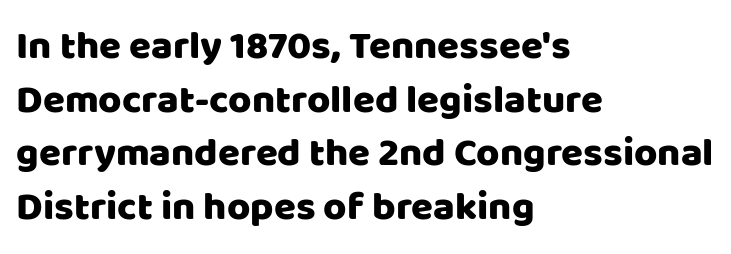
The lines in this sample share a left origin and differ only in where they stop. The space directly below the letters is spotless. Is this a sans? Yes — the strokes have no serifs. Between one letter and the next there's only the usual sliver of space. Posture: straight, roman, zero tilt. Honestly, the row spacing looks completely unremarkable.
